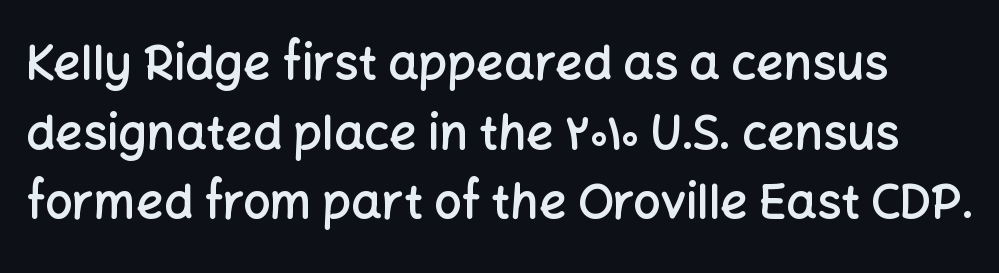
{"serif": "no", "italic": "no", "bold": "semi", "weight": "semibold", "width": "normal", "stroke_contrast": "low", "x_height": "medium", "monospaced": "no", "underline": "no", "line_spacing": "normal", "line_spacing_ratio": 1.45, "letter_spacing": "normal", "letter_spacing_em": 0.0, "glyph_px": 48}
